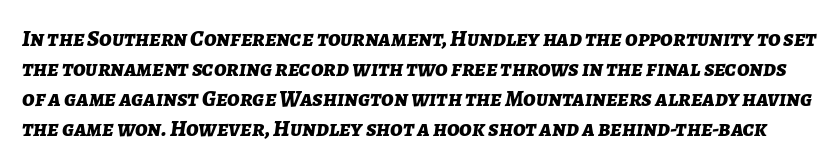
{"italic": "yes", "lean": "right", "slant_degrees": 7, "bold": "yes", "underline": "no", "line_spacing": "normal", "line_spacing_ratio": 1.31, "letter_spacing": "normal", "letter_spacing_em": 0.0, "glyph_px": 23}
